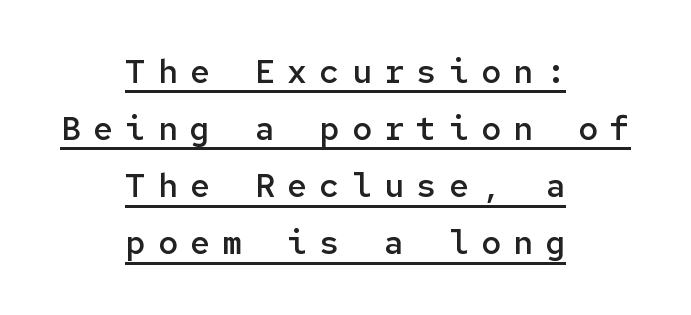
If you folded the block vertically in half, each line would mirror itself in length. Notice how the stems are strictly vertical — no italics here. Monospaced: the letters line up in strict vertical columns. The specimen includes a rule beneath the text block's lines.
